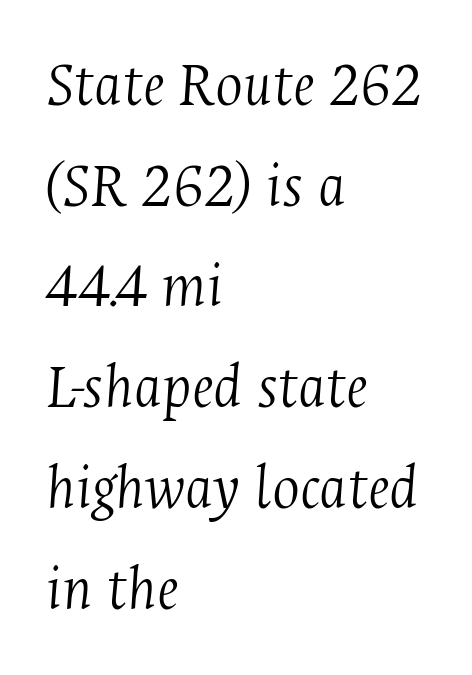
{"serif": "yes", "italic": "yes", "lean": "right", "slant_degrees": 4, "bold": "no", "weight": "light", "width": "condensed", "stroke_contrast": "medium", "x_height": "medium", "monospaced": "no", "underline": "no", "align": "left", "line_spacing": "normal", "line_spacing_ratio": 1.55, "letter_spacing": "normal", "letter_spacing_em": 0.0, "glyph_px": 65}
